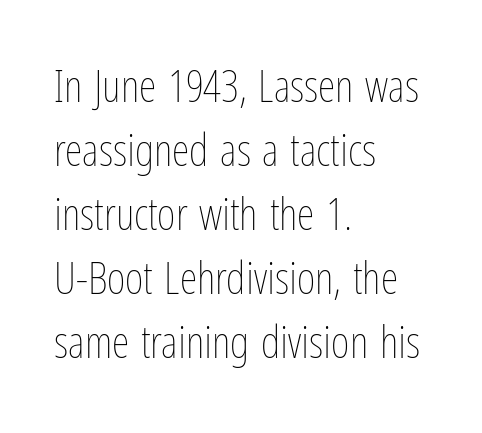
The image shows 45 px thin, condensed type, upright; set left-aligned, normal line spacing (1.42x), normal letter spacing, not underlined; low stroke contrast and a medium x-height.
